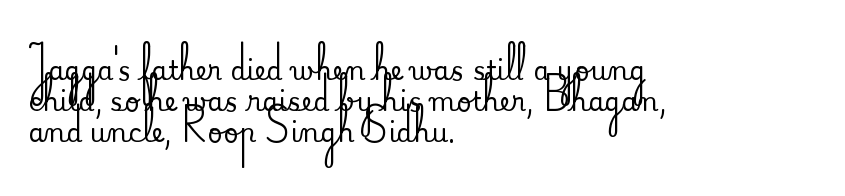
The image shows 26 px text type, upright; set left-aligned, line spacing 1.2x, normal letter spacing, not underlined.
